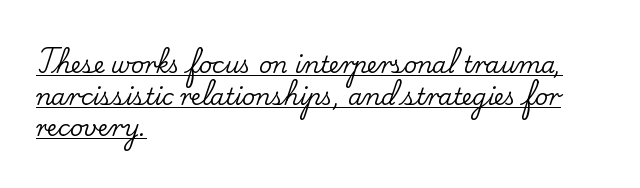
The image shows 23 px text type; set left-aligned, normal line spacing (1.37x), normal letter spacing, underlined.
